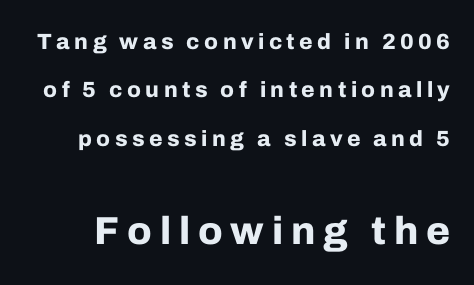
{"serif": "no", "italic": "no", "bold": "yes", "weight": "bold", "width": "normal", "stroke_contrast": "low", "x_height": "medium", "monospaced": "no", "underline": "no", "line_spacing": "loose", "line_spacing_ratio": 2.2, "letter_spacing": "wide", "letter_spacing_em": 0.2, "larger_block": "second", "size_ratio": 1.77, "glyph_px": 39}
